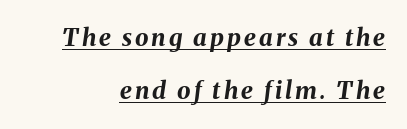
Q: Is the text bold? A: Yes.
Q: Is the text italic (slanted)? A: Yes, it leans right by about 8 degrees.
Q: Is the text underlined? A: Yes.
Q: Is the spacing between lines tight, normal or loose? A: Loose.
